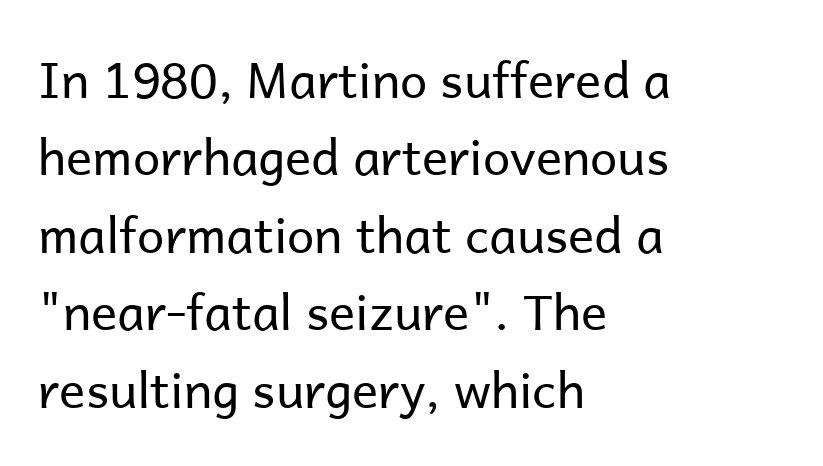
This rendering features lettering with no underline. Weight: in the light-to-regular range. Spacing between characters is what you'd get straight out of the box. Looks like regular typesetting: each glyph gets only the width it needs. Does the type have serifs? No, each stem ends abruptly. The rendering anchors every line to the left-hand side.
